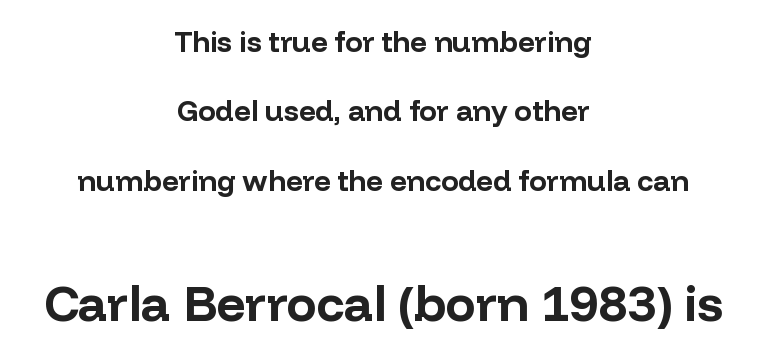
Notice how thick the strokes are: this is what a full bold looks like. Tracking value appears to be zero — textbook default spacing. Spacing verdict: proportional, widths tailored to each character. Posture: straight, roman, zero tilt. Baseline-to-baseline distance is far greater than the letter height. Type style note: lacks serifs.
